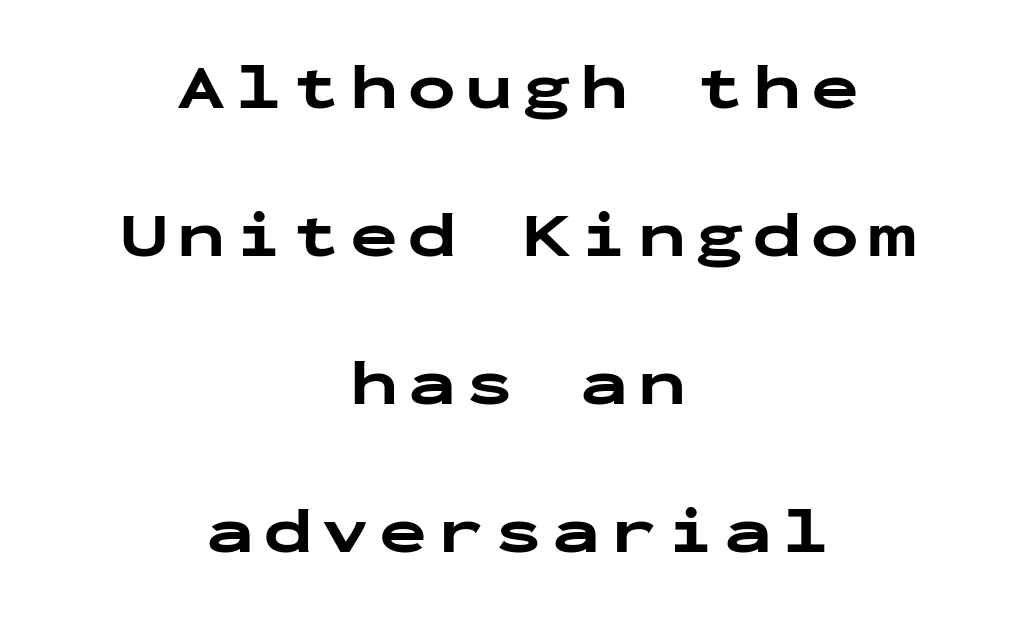
This sample trades compactness for vertical openness between lines. You can tell it's not italic because the verticals are truly vertical. A student would call this center alignment; a typographer would say set centered. Underline: absent.
